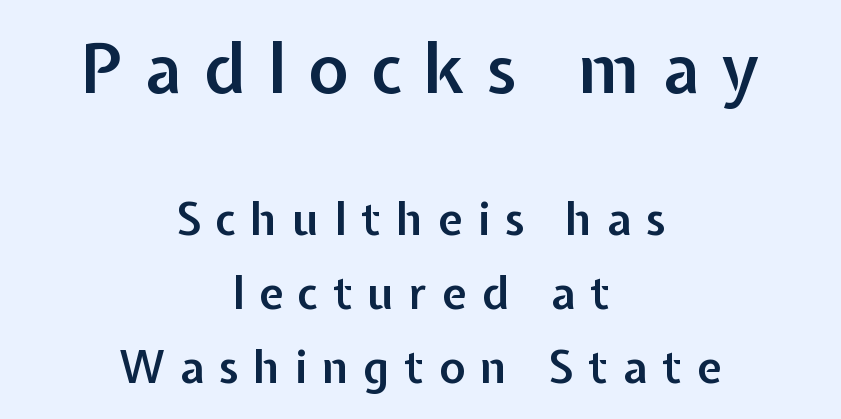
Caption: multi-line text, centered on the measure. Spacing verdict: proportional, widths tailored to each character. Quick note: underline off. The characters look somewhat weighty, a semibold short of true bold. Rows of type keep a routine distance in the vertical direction. Does the lettering tilt? It doesn't — this is upright.
